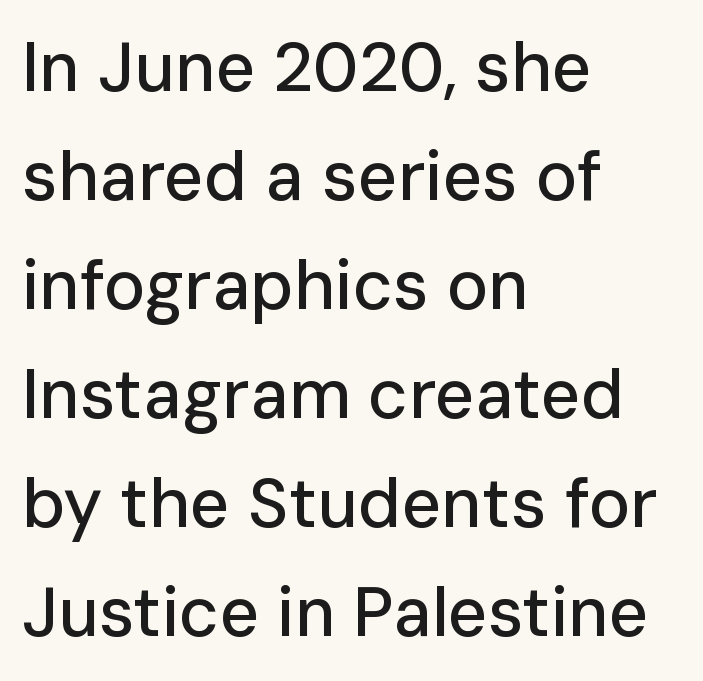
{"serif": "no", "italic": "no", "width": "normal", "stroke_contrast": "low", "x_height": "medium", "monospaced": "no", "underline": "no", "align": "left", "line_spacing": "normal", "line_spacing_ratio": 1.58, "letter_spacing": "normal", "letter_spacing_em": 0.0, "glyph_px": 69}
